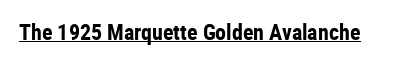
{"italic": "no", "bold": "yes", "underline": "yes", "letter_spacing": "normal", "letter_spacing_em": 0.0, "glyph_px": 22}
